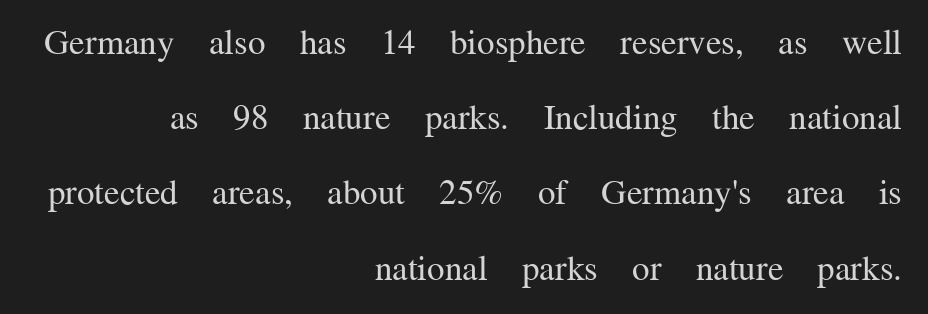
The image shows 35 px regular-weight serif type, upright; set right-aligned, loose line spacing (2.15x), normal letter spacing, not underlined; medium stroke contrast and a medium x-height.
